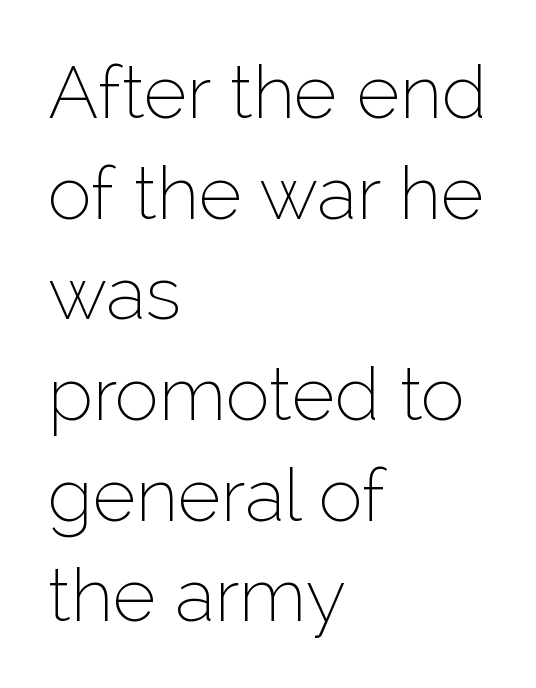
The image shows 74 px thin sans-serif type, upright; set left-aligned, normal line spacing (1.36x), normal letter spacing, not underlined; low stroke contrast and a medium x-height.
